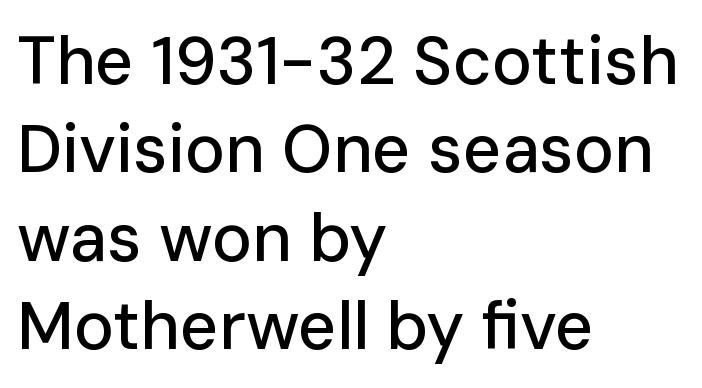
Q: Is the text italic (slanted)? A: No, it is upright.
Q: Is the typeface a serif or a sans-serif typeface? A: Sans-serif.
Q: Is the text underlined? A: No.
Q: How is the paragraph aligned? A: Left-aligned.
Q: Is the spacing between letters normal or unusually wide? A: Normal.
Q: Is the spacing between lines tight, normal or loose? A: Normal.
Q: Width (condensed, normal, or wide)? A: Normal.
Q: Stroke contrast? A: Low.
Q: x-height? A: Medium.
Q: Monospaced? A: No.
